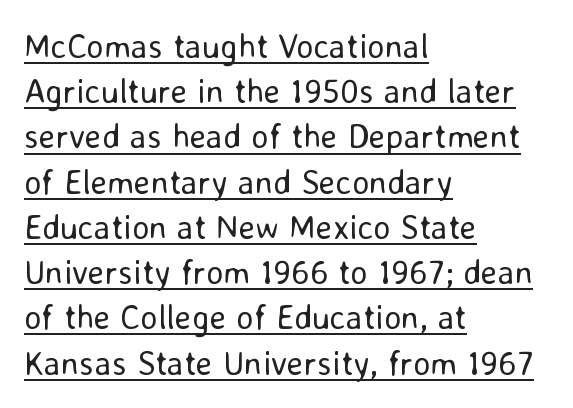
Q: Is the text bold? A: No.
Q: Is the text italic (slanted)? A: No, it is upright.
Q: Is the typeface a serif or a sans-serif typeface? A: Sans-serif.
Q: Is the text underlined? A: Yes.
Q: How is the paragraph aligned? A: Left-aligned.
Q: Is the spacing between letters normal or unusually wide? A: Normal.
Q: Is the spacing between lines tight, normal or loose? A: Normal.
Q: Width (condensed, normal, or wide)? A: Normal.
Q: Stroke contrast? A: Low.
Q: x-height? A: Medium.
Q: Monospaced? A: No.
